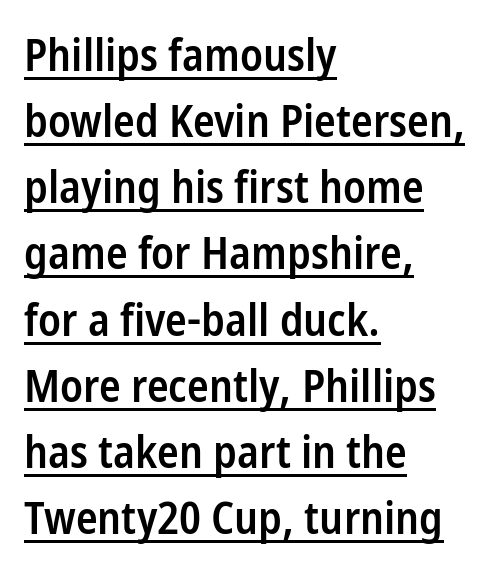
{"serif": "no", "italic": "no", "bold": "semi", "weight": "semibold", "width": "condensed", "stroke_contrast": "low", "x_height": "medium", "monospaced": "no", "underline": "yes", "align": "left", "line_spacing": "normal", "line_spacing_ratio": 1.47, "letter_spacing": "normal", "letter_spacing_em": 0.0, "glyph_px": 45}
